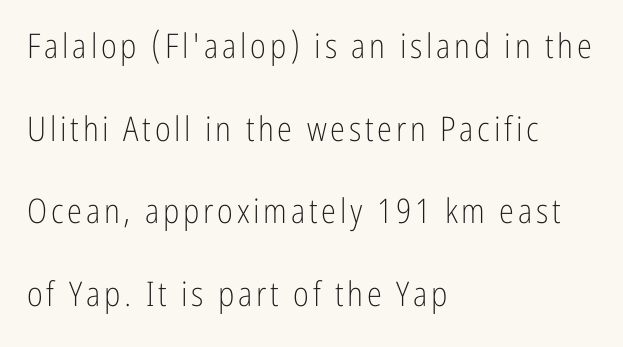
{"serif": "no", "italic": "no", "bold": "no", "weight": "light", "width": "condensed", "stroke_contrast": "low", "x_height": "medium", "monospaced": "no", "underline": "no", "align": "left", "line_spacing": "loose", "line_spacing_ratio": 2.43, "glyph_px": 34}
